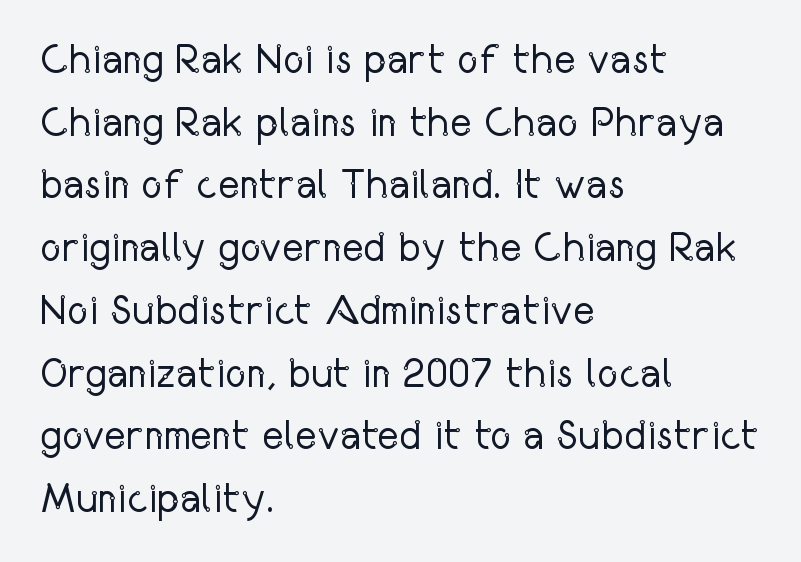
The image shows 41 px regular-weight, condensed sans-serif type, upright; set left-aligned, normal line spacing (1.53x), normal letter spacing, not underlined; low stroke contrast and a medium x-height.
